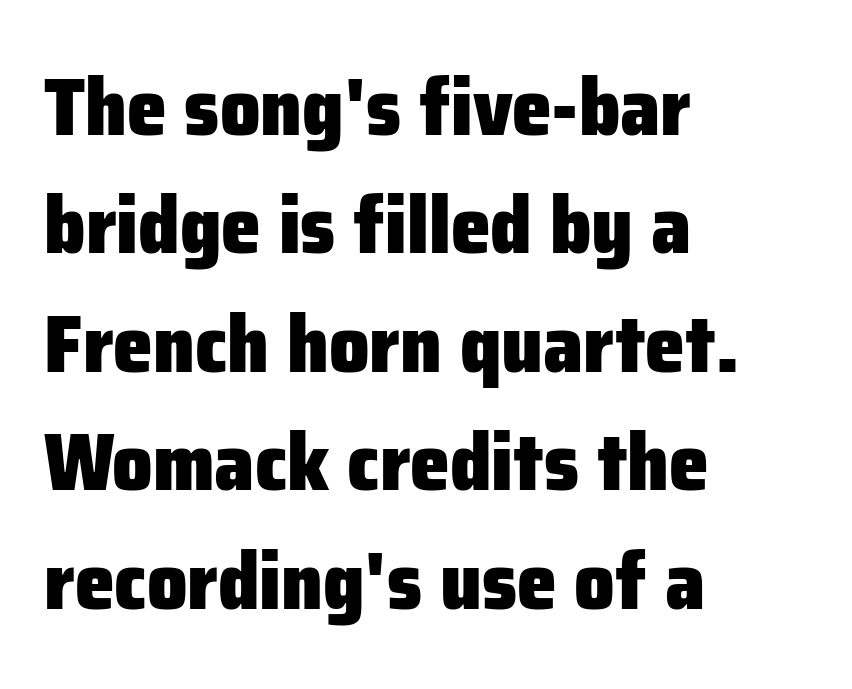
Q: Is the text bold? A: Yes.
Q: Is the text italic (slanted)? A: No, it is upright.
Q: Is the typeface a serif or a sans-serif typeface? A: Sans-serif.
Q: Is the text underlined? A: No.
Q: How is the paragraph aligned? A: Left-aligned.
Q: Is the spacing between letters normal or unusually wide? A: Normal.
Q: Is the spacing between lines tight, normal or loose? A: Normal.
Q: Width (condensed, normal, or wide)? A: Normal.
Q: Stroke contrast? A: Low.
Q: x-height? A: Medium.
Q: Monospaced? A: No.
